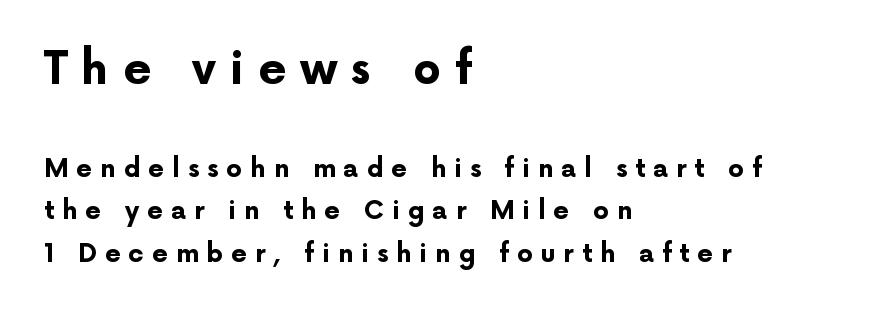
Q: Is the text bold? A: Yes.
Q: Is the text italic (slanted)? A: No, it is upright.
Q: Is the typeface a serif or a sans-serif typeface? A: Sans-serif.
Q: Is the text underlined? A: No.
Q: How is the paragraph aligned? A: Left-aligned.
Q: Is the spacing between letters normal or unusually wide? A: Unusually wide.
Q: Is the spacing between lines tight, normal or loose? A: Normal.
Q: Which block of text is set in a larger size, the first (top) or the second (bottom)? A: The first (top) one.
Q: Width (condensed, normal, or wide)? A: Normal.
Q: Stroke contrast? A: Low.
Q: x-height? A: Medium.
Q: Monospaced? A: No.
